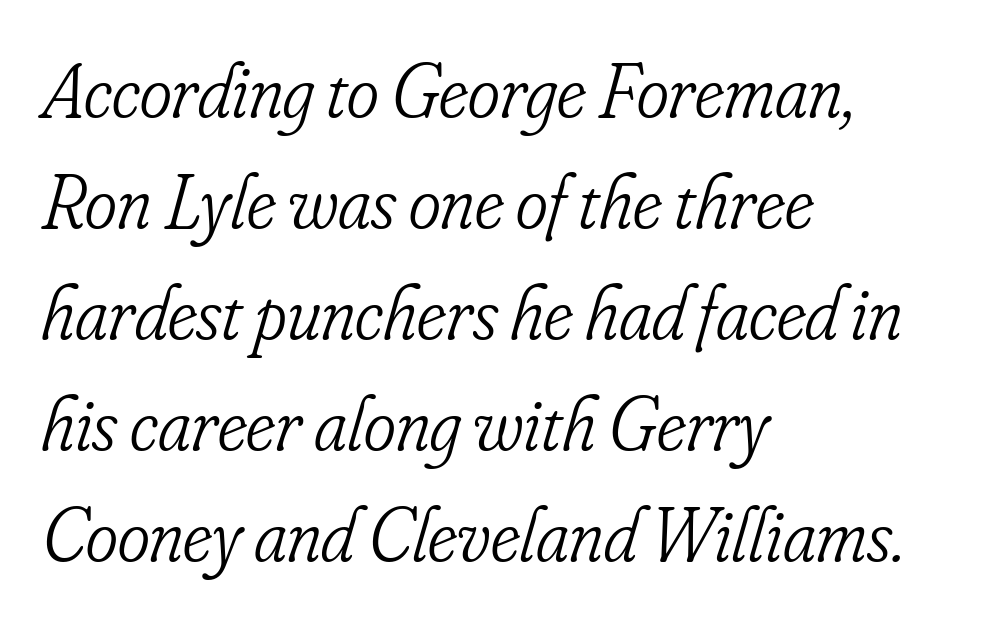
Q: Is the text bold? A: No.
Q: Is the text italic (slanted)? A: Yes, it leans right by about 16 degrees.
Q: Is the typeface a serif or a sans-serif typeface? A: Serif.
Q: Is the text underlined? A: No.
Q: How is the paragraph aligned? A: Left-aligned.
Q: Is the spacing between letters normal or unusually wide? A: Normal.
Q: Is the spacing between lines tight, normal or loose? A: Normal.
Q: Width (condensed, normal, or wide)? A: Condensed.
Q: Stroke contrast? A: Low.
Q: x-height? A: Small.
Q: Monospaced? A: No.
